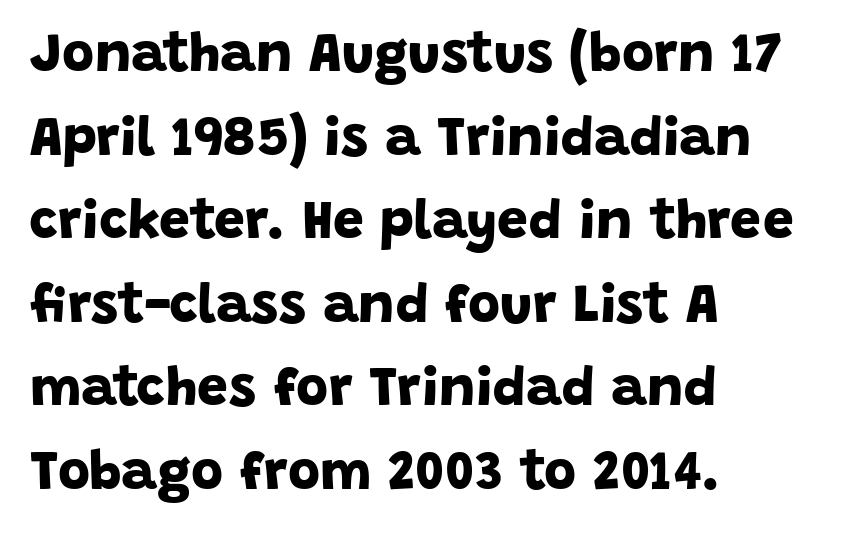
Each new line begins a customary step beneath the previous one. Set as a true bold cut, around the 700 mark. The rendering shows plain stroke endings on the letterforms — a sans-serif design. If you drew a ruler down the left edge, every line would touch it.
